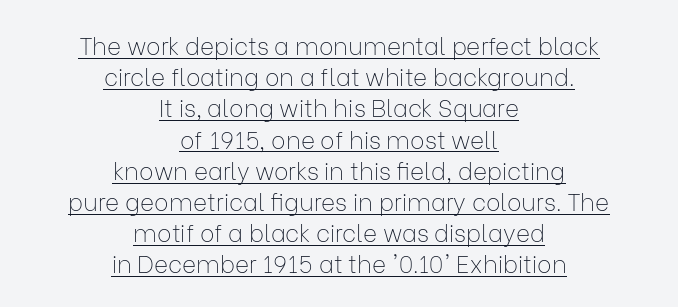
{"italic": "no", "bold": "no", "underline": "yes", "align": "center", "line_spacing": "normal", "line_spacing_ratio": 1.3, "letter_spacing": "normal", "letter_spacing_em": 0.0, "glyph_px": 24}
